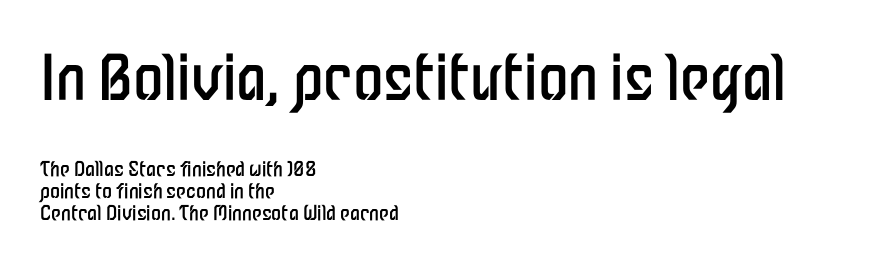
{"serif": "no", "italic": "no", "bold": "no", "weight": "regular", "width": "condensed", "stroke_contrast": "low", "x_height": "medium", "monospaced": "no", "underline": "no", "align": "left", "line_spacing": "tight", "line_spacing_ratio": 1.1, "letter_spacing": "normal", "letter_spacing_em": 0.0, "larger_block": "first", "size_ratio": 3.05, "glyph_px": 61}
